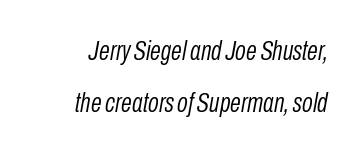
Each row of text sits above clean, open space. Vertical stems look standard width or narrower in stroke. The face used here is rendered with its standard letterfit. Is this a fixed-width face? No — the glyphs have proportional, varying widths.
